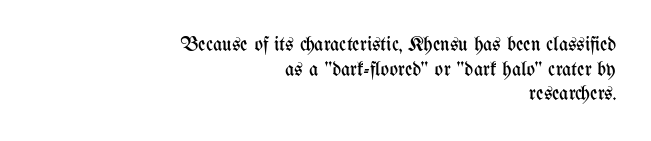
{"italic": "no", "bold": "no", "underline": "no", "align": "right", "line_spacing_ratio": 1.23, "letter_spacing": "normal", "letter_spacing_em": 0.0, "glyph_px": 20}
